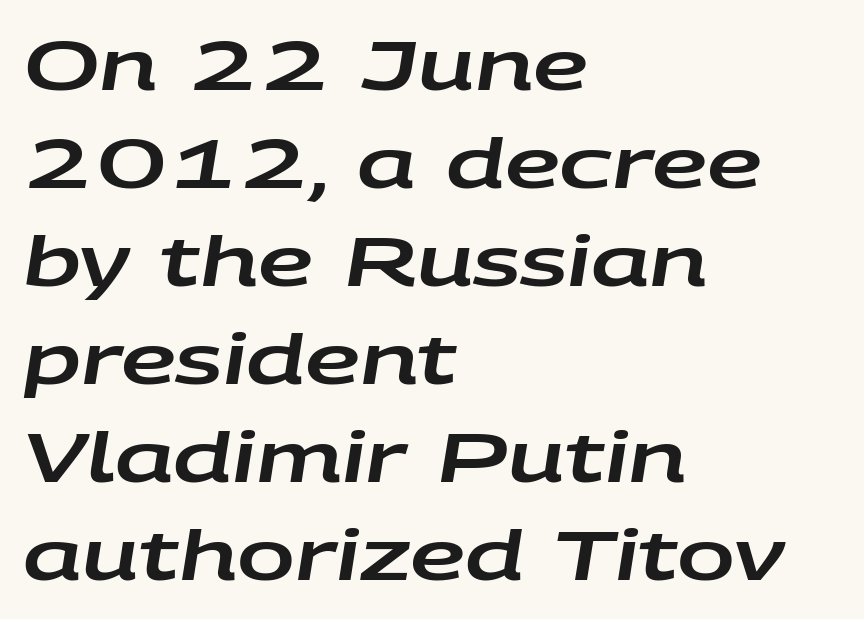
Q: Is the text italic (slanted)? A: Yes, it leans right by about 9 degrees.
Q: Is the text underlined? A: No.
Q: How is the paragraph aligned? A: Left-aligned.
Q: Is the spacing between letters normal or unusually wide? A: Normal.
Q: Is the spacing between lines tight, normal or loose? A: Normal.
Q: Width (condensed, normal, or wide)? A: Wide.
Q: Stroke contrast? A: Low.
Q: x-height? A: Large.
Q: Monospaced? A: No.
